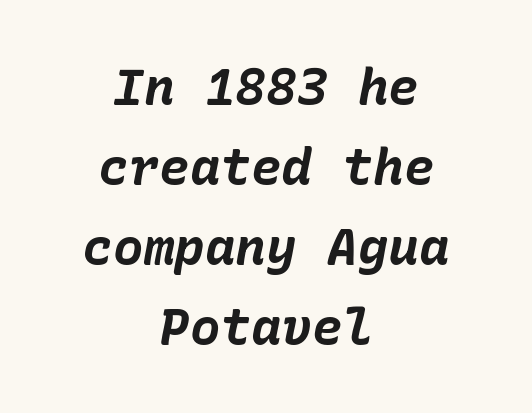
Q: Is the text bold? A: Yes.
Q: Is the text italic (slanted)? A: Yes, it leans right by about 10 degrees.
Q: Is the text underlined? A: No.
Q: How is the paragraph aligned? A: Centered.
Q: Is the spacing between letters normal or unusually wide? A: Normal.
Q: Is the spacing between lines tight, normal or loose? A: Normal.
Q: Width (condensed, normal, or wide)? A: Normal.
Q: Stroke contrast? A: Low.
Q: x-height? A: Medium.
